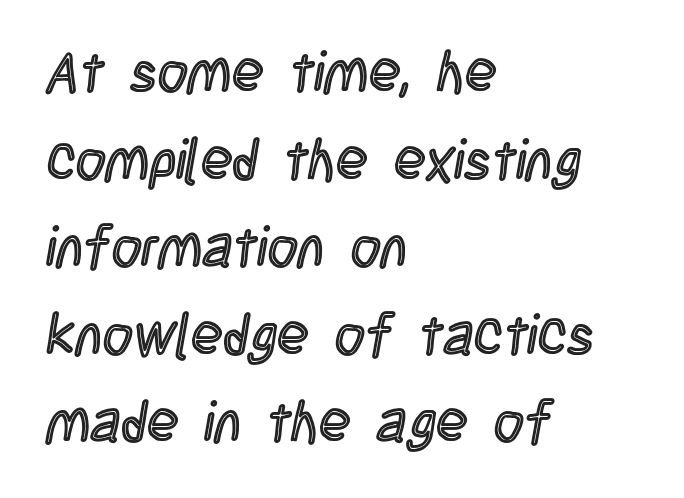
{"width": "condensed", "x_height": "large", "monospaced": "no", "underline": "no", "align": "left", "line_spacing": "normal", "line_spacing_ratio": 1.51, "letter_spacing": "normal", "letter_spacing_em": 0.0, "glyph_px": 58}
